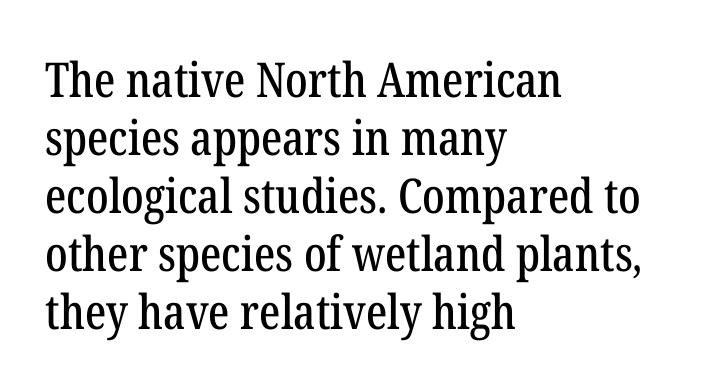
{"serif": "yes", "italic": "no", "width": "condensed", "stroke_contrast": "low", "x_height": "medium", "monospaced": "no", "underline": "no", "align": "left", "line_spacing_ratio": 1.21, "letter_spacing": "normal", "letter_spacing_em": 0.0, "glyph_px": 48}
